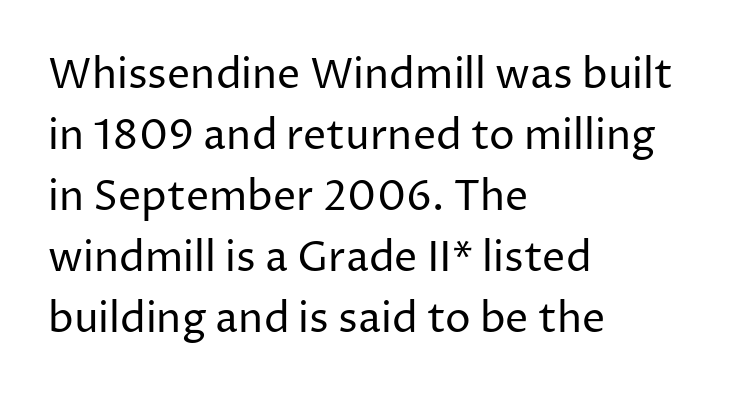
The image shows 41 px regular-weight sans-serif type, upright; set left-aligned, normal line spacing (1.49x), normal letter spacing, not underlined; low stroke contrast and a medium x-height.
